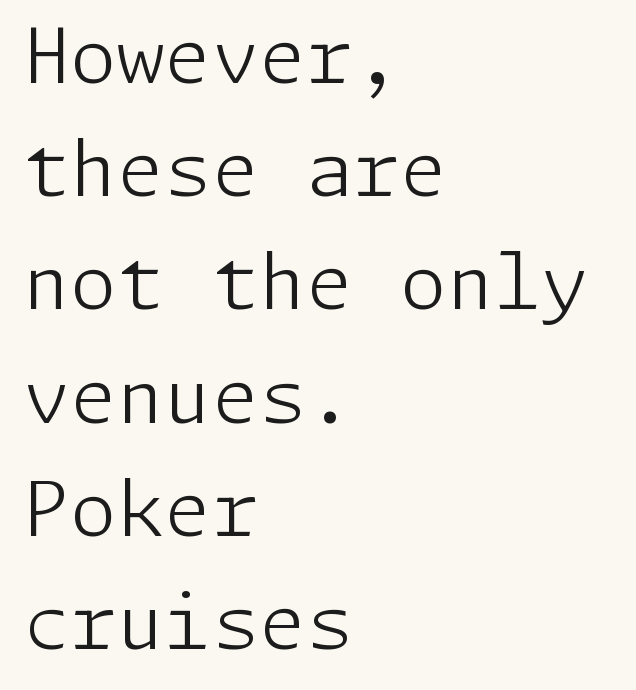
No heavy texture on the line: the type isn't bold. Between one letter and the next there's only the usual sliver of space. If you measured baseline to baseline, you'd find a middling distance. This is sans-serif lettering, the kind often seen on screens and signage.
